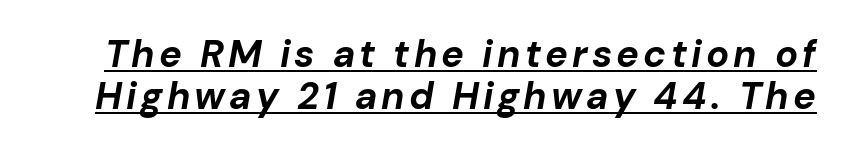
Q: Is the text bold? A: Yes.
Q: Is the text italic (slanted)? A: Yes, it leans right by about 10 degrees.
Q: Is the text underlined? A: Yes.
Q: Is the spacing between lines tight, normal or loose? A: Tight.
Q: Width (condensed, normal, or wide)? A: Normal.
Q: Stroke contrast? A: Low.
Q: x-height? A: Medium.
Q: Monospaced? A: No.
